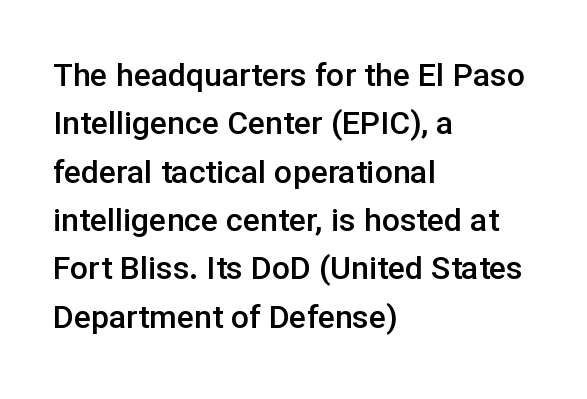
{"serif": "no", "italic": "no", "bold": "semi", "weight": "semibold", "width": "normal", "stroke_contrast": "low", "x_height": "medium", "monospaced": "no", "underline": "no", "align": "left", "line_spacing": "normal", "line_spacing_ratio": 1.51, "letter_spacing": "normal", "letter_spacing_em": 0.0, "glyph_px": 32}
